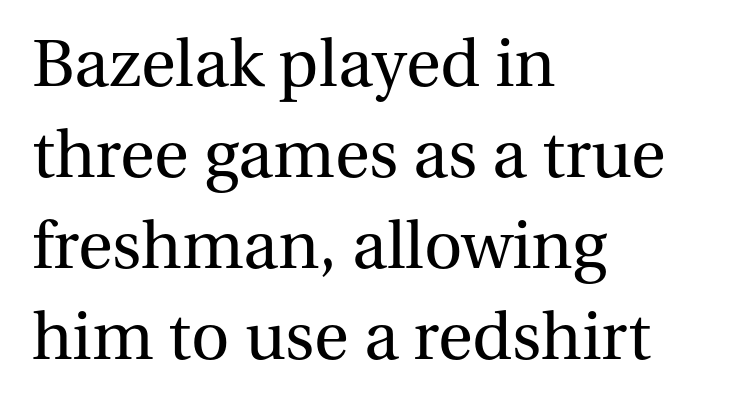
Q: Is the text bold? A: No.
Q: Is the text italic (slanted)? A: No, it is upright.
Q: Is the typeface a serif or a sans-serif typeface? A: Serif.
Q: Is the text underlined? A: No.
Q: How is the paragraph aligned? A: Left-aligned.
Q: Is the spacing between letters normal or unusually wide? A: Normal.
Q: Is the spacing between lines tight, normal or loose? A: Normal.
Q: Width (condensed, normal, or wide)? A: Normal.
Q: Stroke contrast? A: Medium.
Q: x-height? A: Medium.
Q: Monospaced? A: No.
